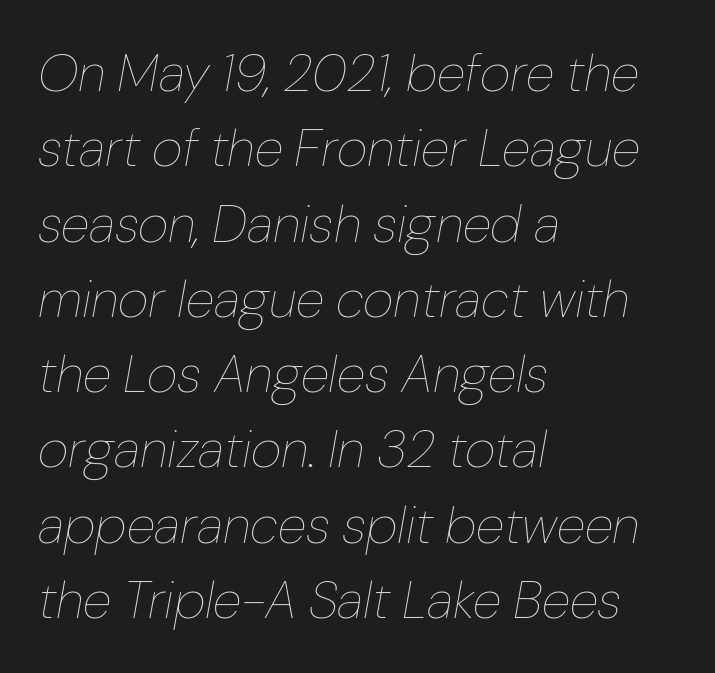
{"italic": "yes", "lean": "right", "slant_degrees": 10, "bold": "no", "weight": "thin", "width": "normal", "stroke_contrast": "low", "x_height": "medium", "monospaced": "no", "underline": "no", "align": "left", "line_spacing": "normal", "line_spacing_ratio": 1.42, "letter_spacing": "normal", "letter_spacing_em": 0.0, "glyph_px": 53}
